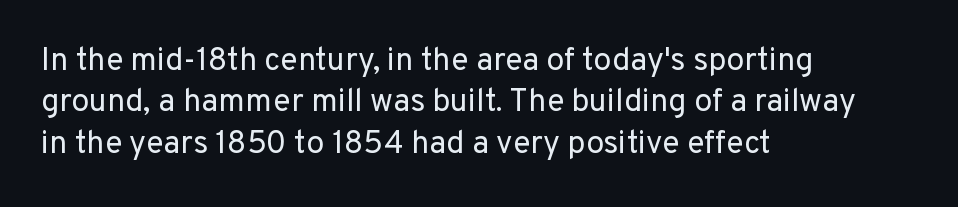
Q: Is the text bold? A: No.
Q: Is the text italic (slanted)? A: No, it is upright.
Q: Is the typeface a serif or a sans-serif typeface? A: Sans-serif.
Q: Is the text underlined? A: No.
Q: How is the paragraph aligned? A: Left-aligned.
Q: Is the spacing between letters normal or unusually wide? A: Normal.
Q: Is the spacing between lines tight, normal or loose? A: Normal.
Q: Width (condensed, normal, or wide)? A: Normal.
Q: Stroke contrast? A: Low.
Q: x-height? A: Medium.
Q: Monospaced? A: No.
